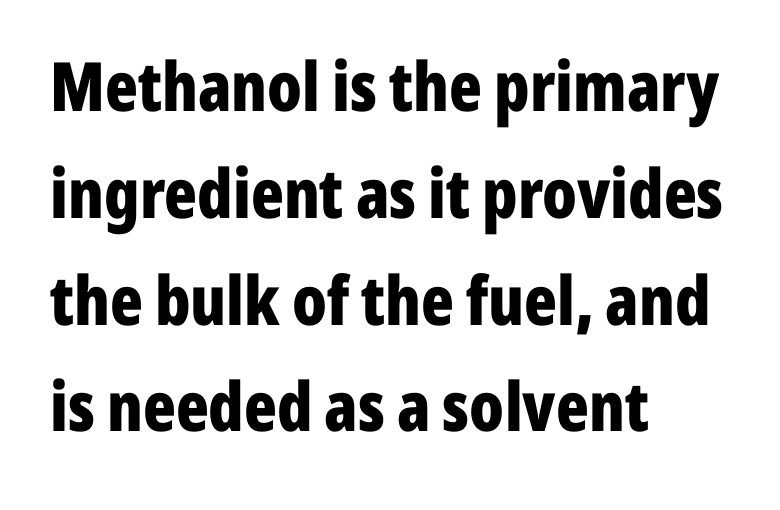
Q: Is the text bold? A: Yes.
Q: Is the text italic (slanted)? A: No, it is upright.
Q: Is the typeface a serif or a sans-serif typeface? A: Sans-serif.
Q: Is the text underlined? A: No.
Q: How is the paragraph aligned? A: Left-aligned.
Q: Is the spacing between letters normal or unusually wide? A: Normal.
Q: Is the spacing between lines tight, normal or loose? A: Normal.
Q: Width (condensed, normal, or wide)? A: Condensed.
Q: Stroke contrast? A: Low.
Q: x-height? A: Medium.
Q: Monospaced? A: No.
